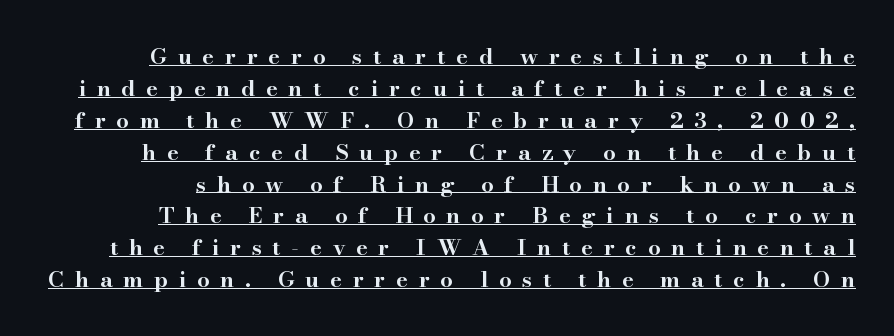
This is underlined copy, the kind a proofreader might mark for attention. Vertical spacing — default. As a designer I'd log this as weight 700, bold. In terms of letterspacing, this is a distinctly airy, spread setting. Upright lettering throughout.
